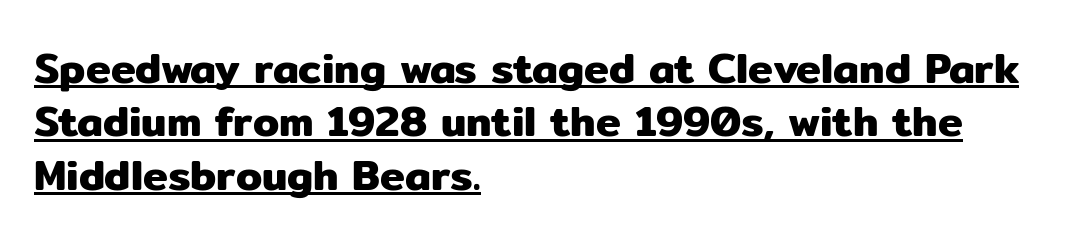
The image shows 42 px sans-serif type, upright; set left-aligned, normal line spacing (1.27x), normal letter spacing, underlined; low stroke contrast and a medium x-height.
